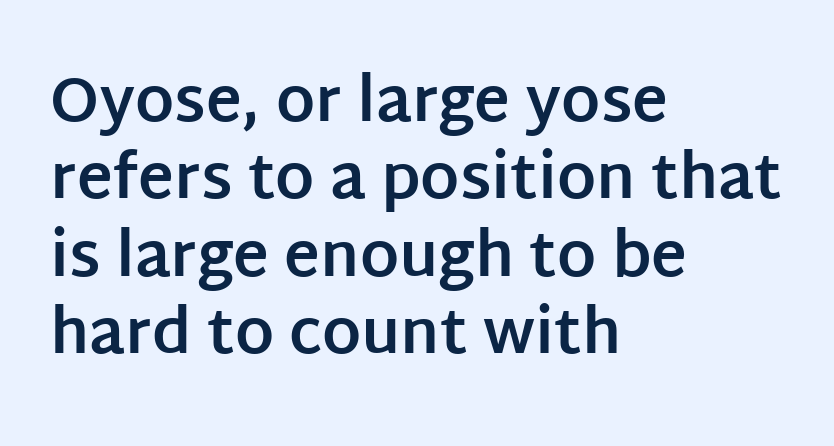
The letters stand upright; this is a roman face. Each word holds together tightly as a unit, with standard inter-letter gaps. The baseline area is clear. To sum up the face: it is a sans, with no serifs. Compared with an ordinary text face, these strokes are far heavier — a full bold.
